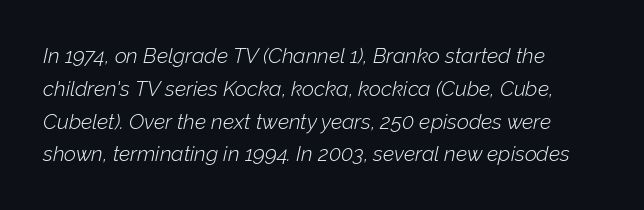
{"italic": "yes", "lean": "right", "slant_degrees": 12, "bold": "no", "underline": "no", "align": "left", "line_spacing": "normal", "line_spacing_ratio": 1.56, "letter_spacing": "normal", "letter_spacing_em": 0.0, "glyph_px": 21}
